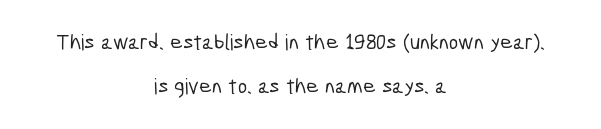
Q: Is the text underlined? A: No.
Q: How is the paragraph aligned? A: Centered.
Q: Is the spacing between letters normal or unusually wide? A: Normal.
Q: Is the spacing between lines tight, normal or loose? A: Loose.
